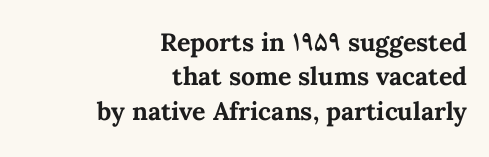
Q: Is the text bold? A: Yes.
Q: Is the text italic (slanted)? A: No, it is upright.
Q: Is the text underlined? A: No.
Q: How is the paragraph aligned? A: Right-aligned.
Q: Is the spacing between letters normal or unusually wide? A: Normal.
Q: Is the spacing between lines tight, normal or loose? A: Normal.
